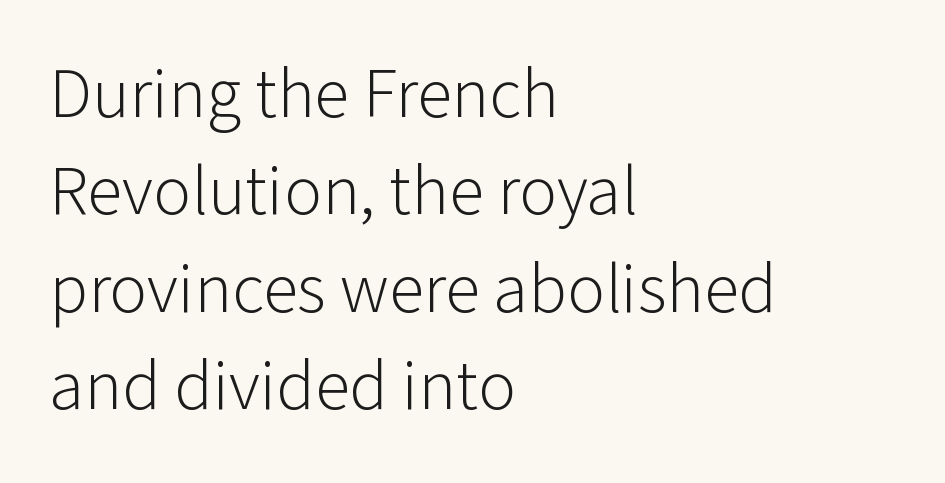
{"serif": "no", "italic": "no", "bold": "no", "weight": "light", "width": "normal", "stroke_contrast": "low", "x_height": "medium", "monospaced": "no", "underline": "no", "align": "left", "line_spacing": "normal", "line_spacing_ratio": 1.37, "letter_spacing": "normal", "letter_spacing_em": 0.0, "glyph_px": 71}
